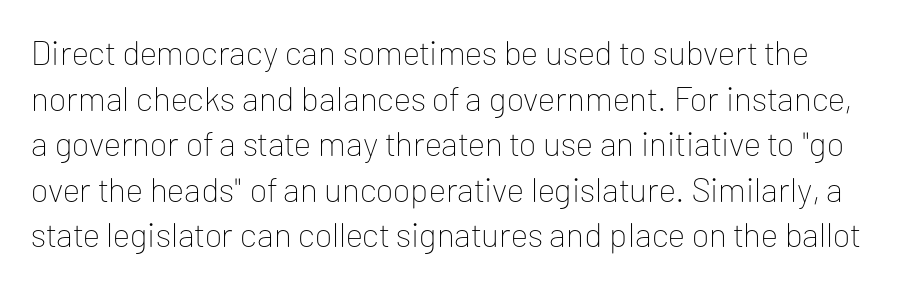
{"serif": "no", "italic": "no", "bold": "no", "weight": "thin", "width": "normal", "stroke_contrast": "low", "x_height": "medium", "monospaced": "no", "underline": "no", "line_spacing": "normal", "line_spacing_ratio": 1.34, "letter_spacing": "normal", "letter_spacing_em": 0.0, "glyph_px": 34}
